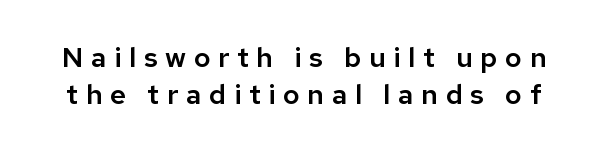
{"serif": "no", "italic": "no", "width": "normal", "stroke_contrast": "low", "x_height": "medium", "monospaced": "no", "underline": "no", "line_spacing": "normal", "line_spacing_ratio": 1.33, "letter_spacing": "wide", "letter_spacing_em": 0.27, "glyph_px": 28}
